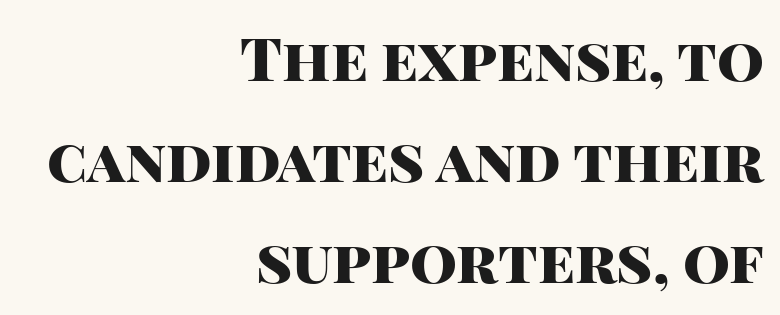
{"serif": "no", "italic": "no", "bold": "yes", "weight": "heavy", "width": "normal", "stroke_contrast": "high", "x_height": "large", "monospaced": "no", "underline": "no", "align": "right", "line_spacing": "normal", "line_spacing_ratio": 1.68, "letter_spacing": "normal", "letter_spacing_em": 0.0, "glyph_px": 60}
